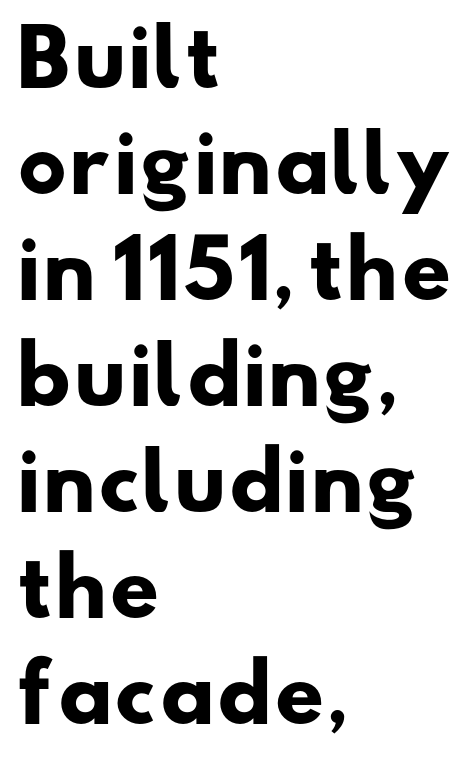
The vertical gap from one line to the next is medium. These lines are rendered in a variable-pitch font. Does the weight exceed regular? Yes, all the way to bold. The rendering shows plain stroke endings on the letterforms — a sans-serif design. These lines are set flush left with a ragged right edge.
